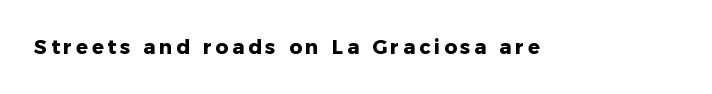
The image shows 20 px bold type, upright; set not underlined.
